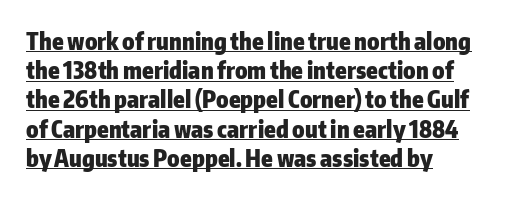
Q: Is the text bold? A: Yes.
Q: Is the text italic (slanted)? A: No, it is upright.
Q: Is the text underlined? A: Yes.
Q: How is the paragraph aligned? A: Left-aligned.
Q: Is the spacing between letters normal or unusually wide? A: Normal.
Q: Is the spacing between lines tight, normal or loose? A: Normal.
